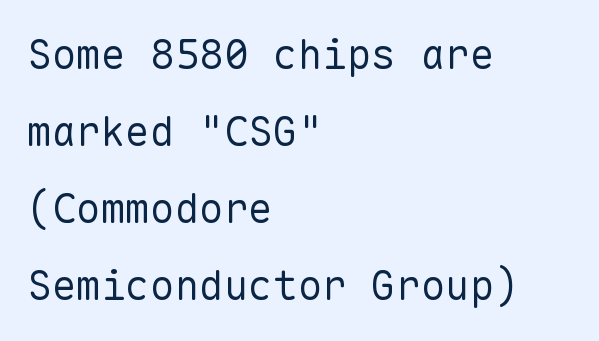
Is this a fixed-width face? Yes — each glyph sits in an identical cell. Compared with a typical body face, this is equally light or lighter still. Posture: upright roman. Tracking here is standard; glyphs follow each other at the usual distance. These lines are composed in type without serifs. All the whitespace from short lines collects on the right.
